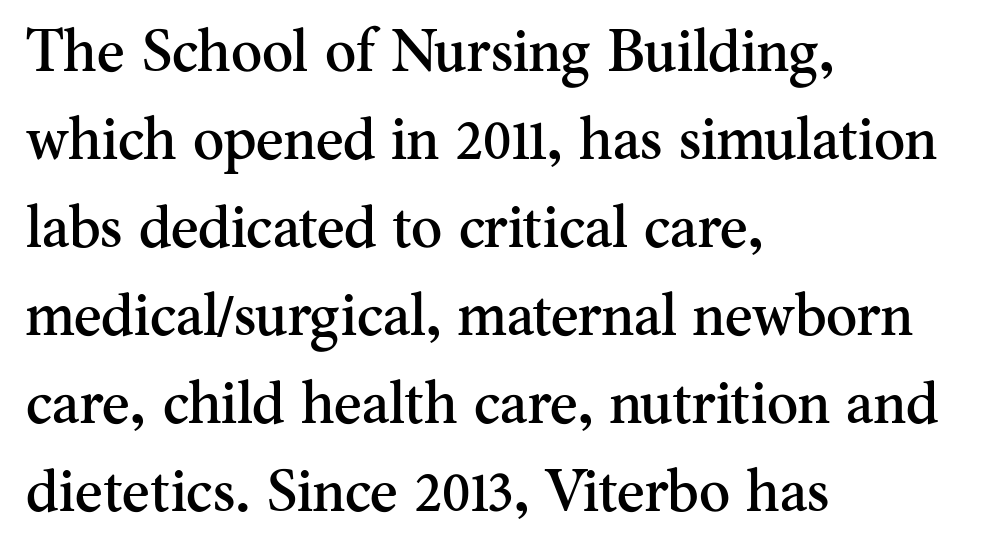
The image shows 59 px serif type, upright; set left-aligned, normal line spacing (1.49x), normal letter spacing, not underlined; medium stroke contrast and a small x-height.
